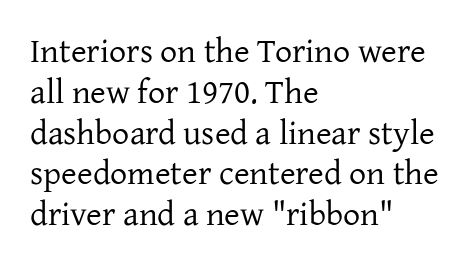
{"serif": "yes", "italic": "no", "bold": "no", "weight": "regular", "width": "normal", "stroke_contrast": "low", "x_height": "medium", "monospaced": "no", "underline": "no", "align": "left", "line_spacing_ratio": 1.2, "letter_spacing": "normal", "letter_spacing_em": 0.0, "glyph_px": 34}
